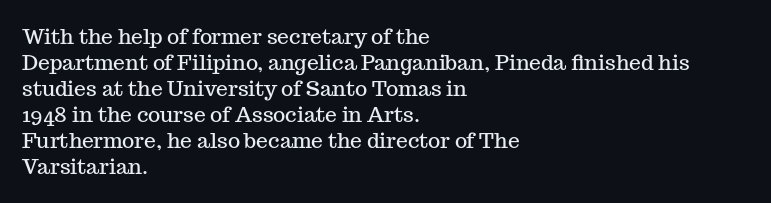
The image shows 21 px text type, upright; set left-aligned, line spacing 1.24x, normal letter spacing, not underlined.
